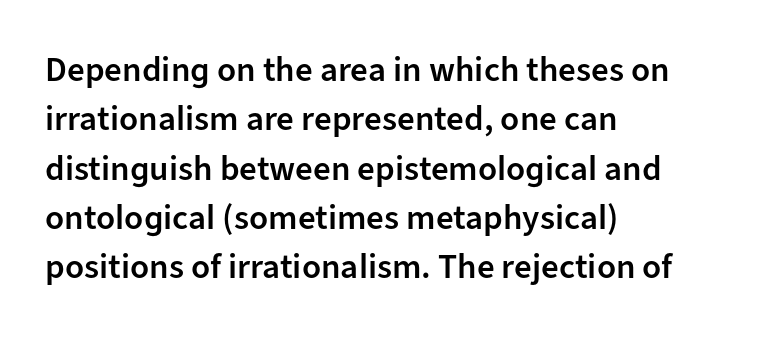
{"serif": "no", "italic": "no", "bold": "semi", "weight": "semibold", "width": "normal", "stroke_contrast": "low", "x_height": "medium", "monospaced": "no", "underline": "no", "align": "left", "line_spacing": "normal", "line_spacing_ratio": 1.41, "letter_spacing": "normal", "letter_spacing_em": 0.0, "glyph_px": 35}
